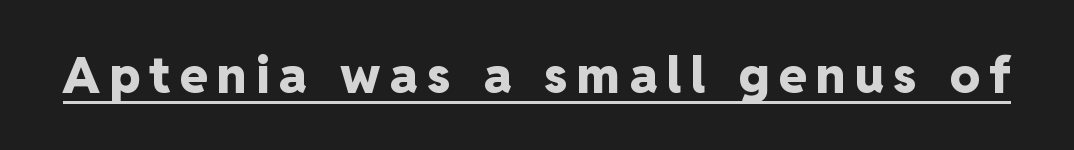
The image shows 50 px heavy sans-serif type, upright; set underlined; low stroke contrast and a medium x-height.
